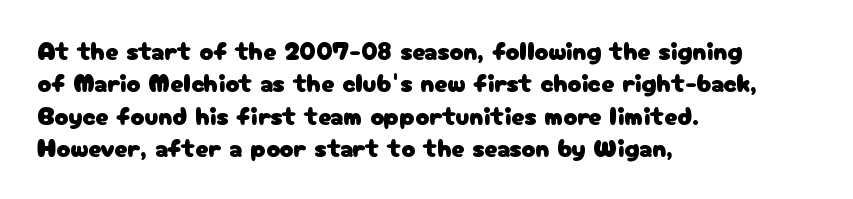
Q: Is the text italic (slanted)? A: No, it is upright.
Q: Is the text underlined? A: No.
Q: How is the paragraph aligned? A: Left-aligned.
Q: Is the spacing between letters normal or unusually wide? A: Normal.
Q: Is the spacing between lines tight, normal or loose? A: Normal.
